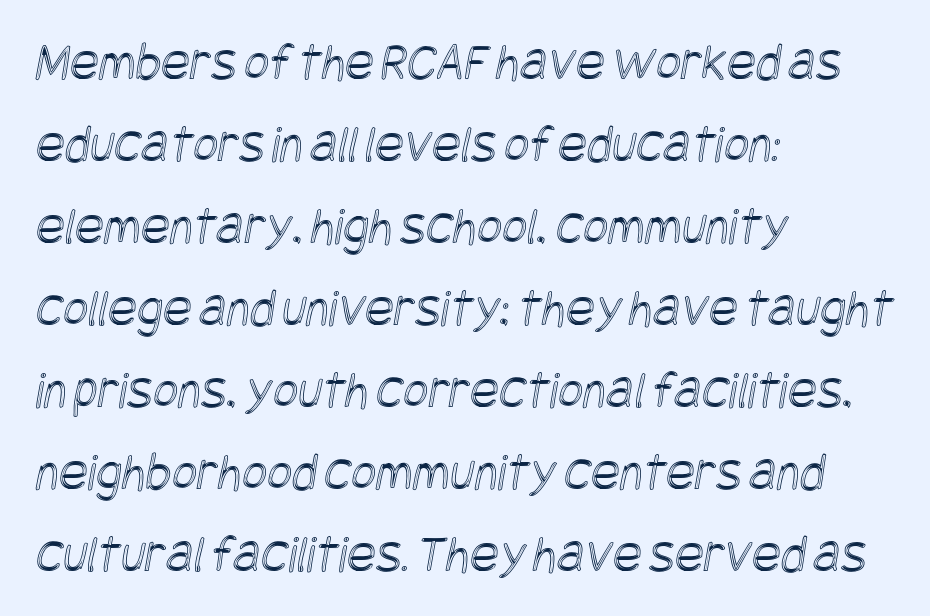
Q: Is the text underlined? A: No.
Q: How is the paragraph aligned? A: Left-aligned.
Q: Is the spacing between letters normal or unusually wide? A: Normal.
Q: Is the spacing between lines tight, normal or loose? A: Normal.
Q: Width (condensed, normal, or wide)? A: Condensed.
Q: x-height? A: Large.
